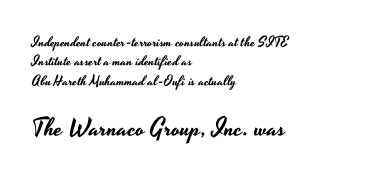
Vertical spacing — default. Is the block centered? No — it sits flush against the left margin. The gaps between neighbouring characters are ordinary and unremarkable. Anything drawn beneath the words? Only blank space.
